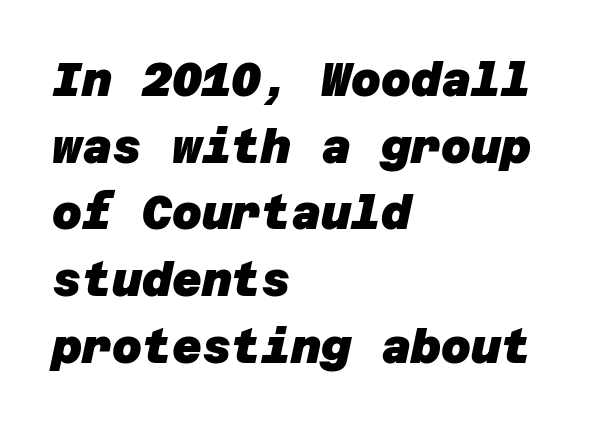
These lines are set flush left with a ragged right edge. How are the letters spaced? Ordinarily, with no added tracking. Normally led — the rows are evenly, conventionally spaced. Summary of weight: heavy, a full bold. Beneath every word, the page is bare.
